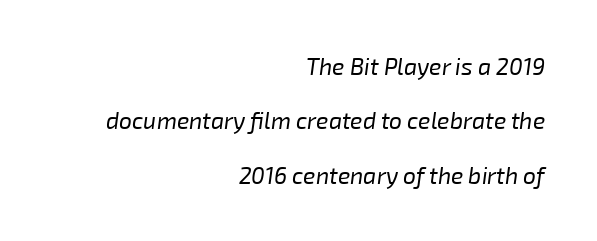
{"italic": "yes", "lean": "right", "slant_degrees": 8, "bold": "no", "underline": "no", "align": "right", "line_spacing": "loose", "line_spacing_ratio": 2.36, "letter_spacing": "normal", "letter_spacing_em": 0.0, "glyph_px": 23}
